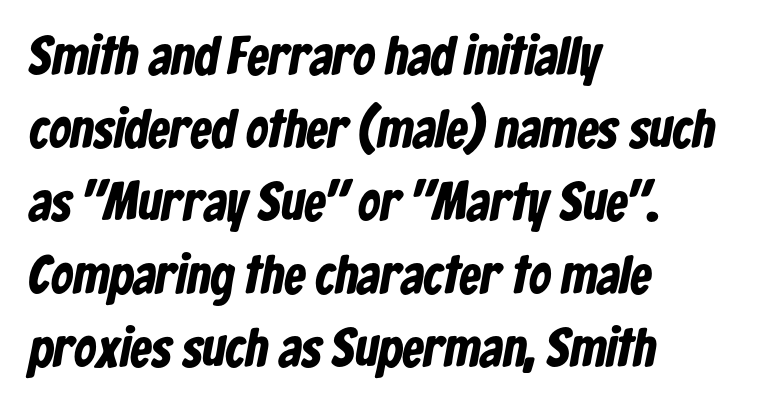
Reading down the column, the eye jumps a familiar distance to each next line. The baseline area is clear. The letterforms sit shoulder to shoulder at normal distance. The glyphs in this specimen are sans serif.
